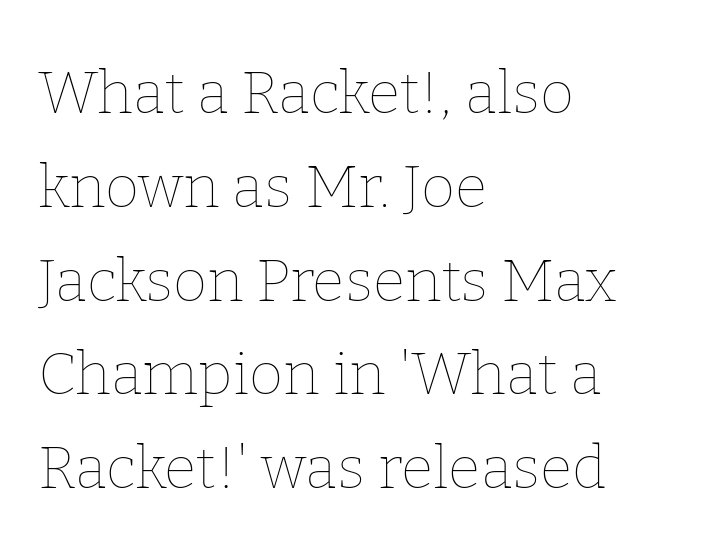
{"italic": "no", "bold": "no", "weight": "thin", "width": "normal", "stroke_contrast": "low", "x_height": "medium", "monospaced": "no", "underline": "no", "align": "left", "line_spacing": "normal", "line_spacing_ratio": 1.59, "letter_spacing": "normal", "letter_spacing_em": 0.0, "glyph_px": 59}
